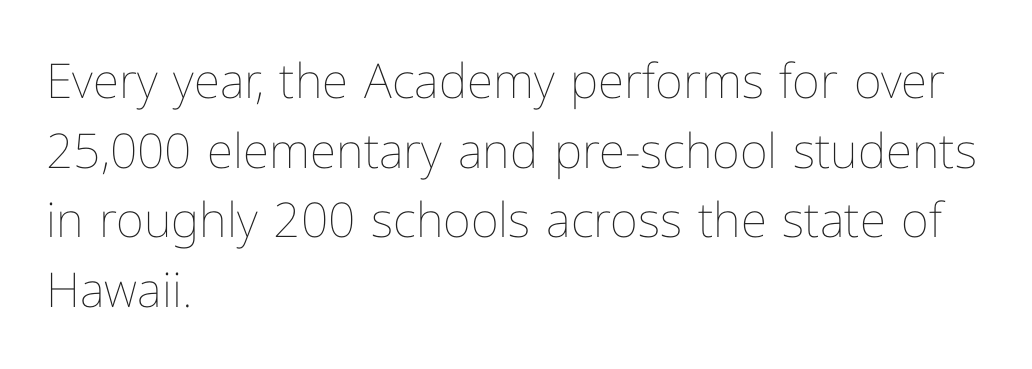
Do the characters align in a grid? No, the font is proportional. The strokes are not fattened; the text isn't bold. Lines of text with bare space underneath. How are the letters spaced? Ordinarily, with no added tracking. The designer left line spacing at the default.
